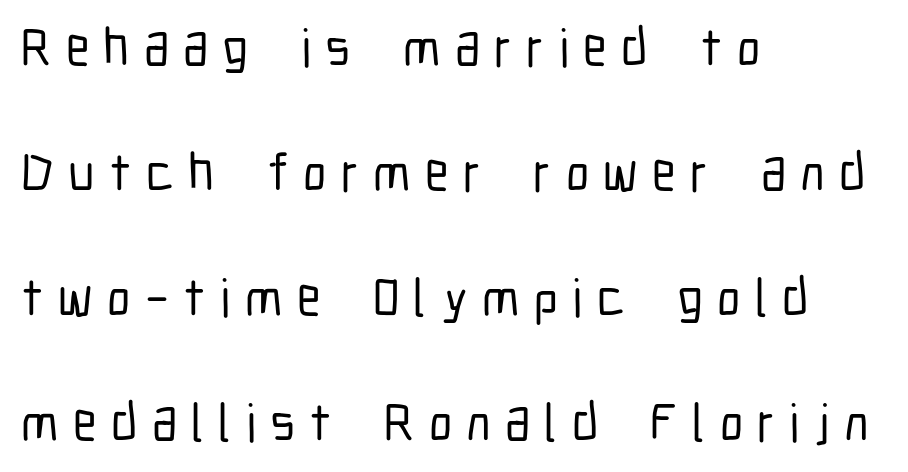
This rendering employs a face without finishing strokes, i.e., a sans-serif. If you measured baseline to baseline, you'd find a long distance. These lines are rendered in a variable-pitch font. Notice how the passage keeps a crisp vertical edge on the left only. Upright lettering throughout. Just letters on the line, the space beneath them empty.
